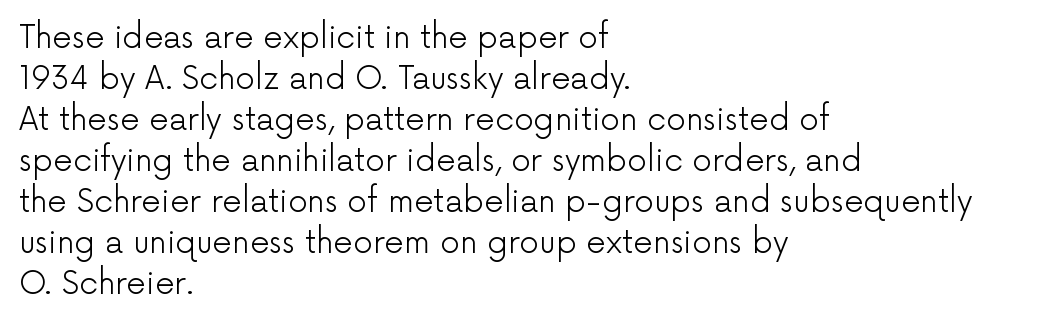
The image shows 31 px light sans-serif type, upright; set left-aligned, normal line spacing (1.32x), normal letter spacing, not underlined; low stroke contrast and a medium x-height.
